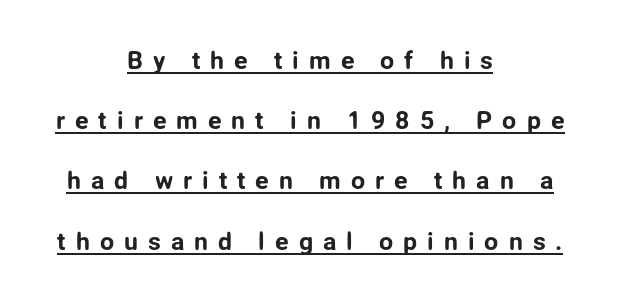
{"italic": "no", "underline": "yes", "align": "center", "line_spacing": "loose", "line_spacing_ratio": 2.41, "letter_spacing": "wide", "letter_spacing_em": 0.4, "glyph_px": 25}
